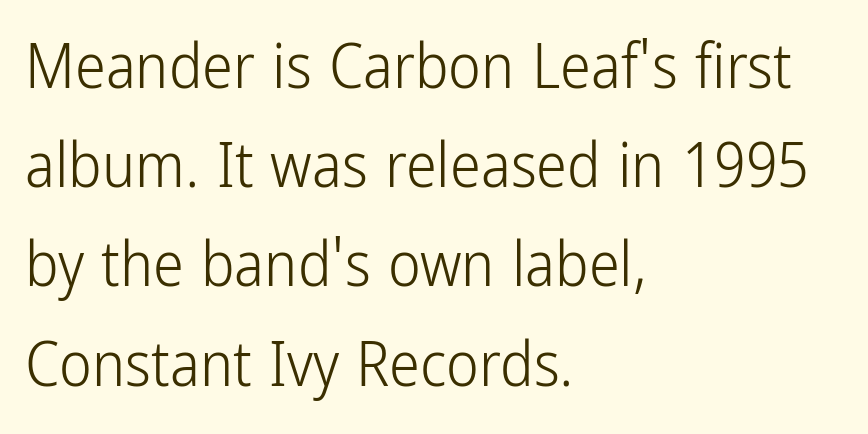
The image shows 62 px light, condensed sans-serif type, upright; set left-aligned, normal line spacing (1.6x), normal letter spacing, not underlined; low stroke contrast and a medium x-height.
